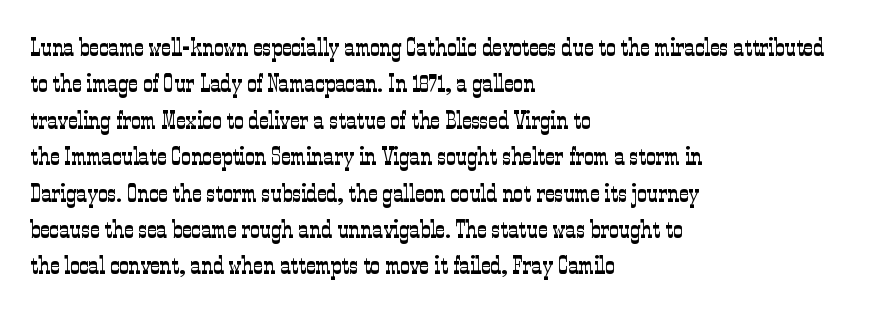
Q: Is the text bold? A: No.
Q: Is the text italic (slanted)? A: No, it is upright.
Q: Is the text underlined? A: No.
Q: How is the paragraph aligned? A: Left-aligned.
Q: Is the spacing between letters normal or unusually wide? A: Normal.
Q: Is the spacing between lines tight, normal or loose? A: Normal.
